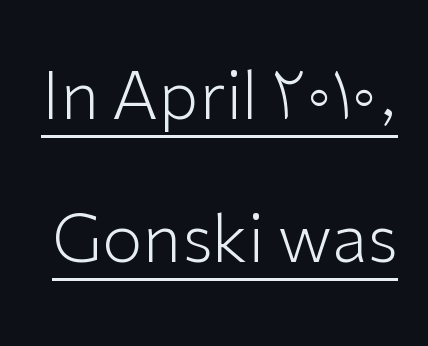
Look at the tracking — it's just the regular setting, nothing added. A sans-serif font was chosen for this passage. Vertically, the passage feels expansive, rows floating well apart. Decoration check: the copy is underlined. Heaviness? Minimal to ordinary, like unemphasized prose. Quick note: not italic, upright.
